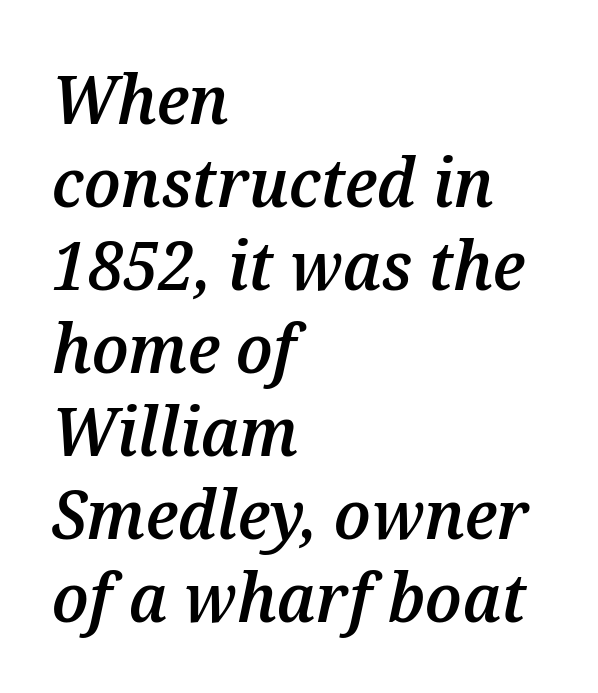
{"italic": "yes", "lean": "right", "slant_degrees": 12, "bold": "semi", "weight": "semibold", "width": "normal", "stroke_contrast": "medium", "x_height": "medium", "monospaced": "no", "underline": "no", "align": "left", "line_spacing_ratio": 1.22, "letter_spacing": "normal", "letter_spacing_em": 0.0, "glyph_px": 68}
